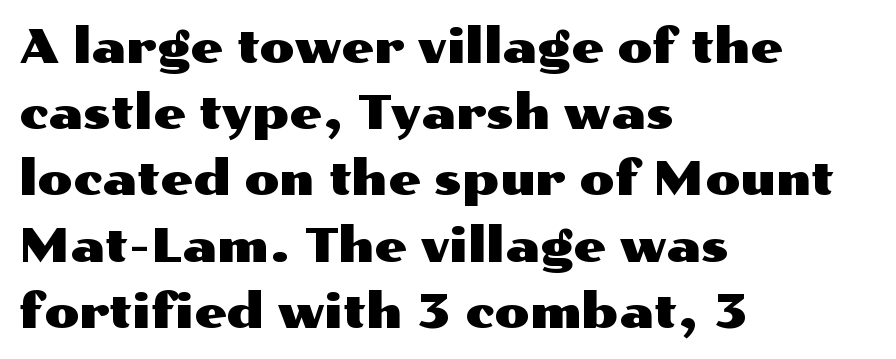
Typographically, this falls in the sans-serif category. The leading is moderate, giving the passage an even texture. Letter spacing: default. Each line starts at the same left margin while the right side varies.
